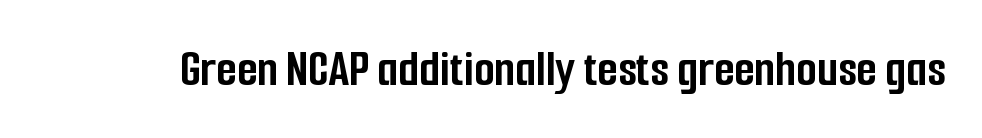
The image shows 53 px semibold, condensed sans-serif type, upright; set normal letter spacing, not underlined; low stroke contrast and a medium x-height.
